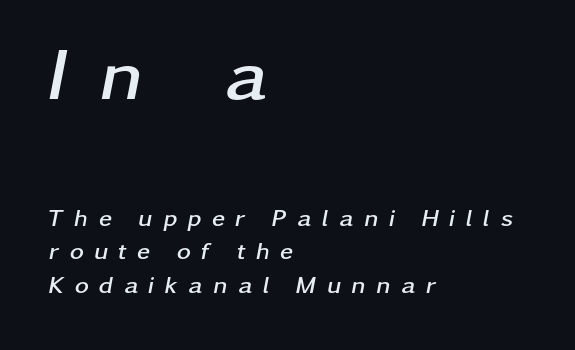
{"italic": "yes", "lean": "right", "slant_degrees": 11, "bold": "yes", "weight": "semibold", "width": "wide", "stroke_contrast": "low", "x_height": "medium", "monospaced": "no", "underline": "no", "align": "left", "line_spacing": "normal", "line_spacing_ratio": 1.39, "letter_spacing": "wide", "letter_spacing_em": 0.43, "larger_block": "first", "size_ratio": 3.04, "glyph_px": 73}
